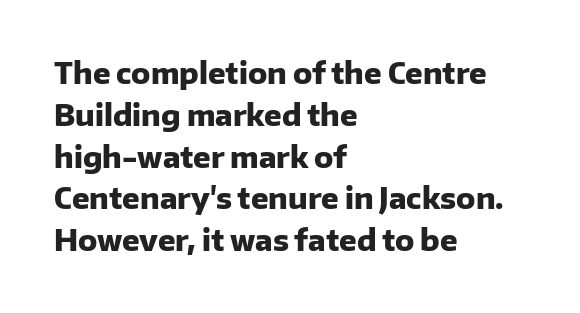
The image shows 29 px heavy sans-serif type, upright; set left-aligned, normal line spacing (1.44x), normal letter spacing, not underlined; low stroke contrast and a medium x-height.
